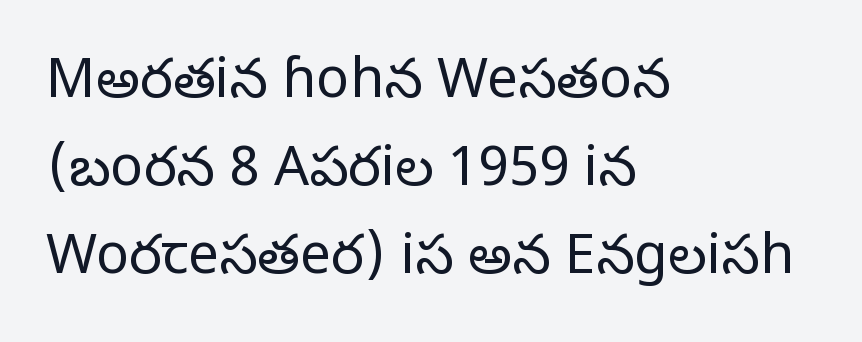
The image shows 55 px regular-weight serif type, upright; set left-aligned, normal line spacing (1.6x), normal letter spacing, not underlined; low stroke contrast and a large x-height.
